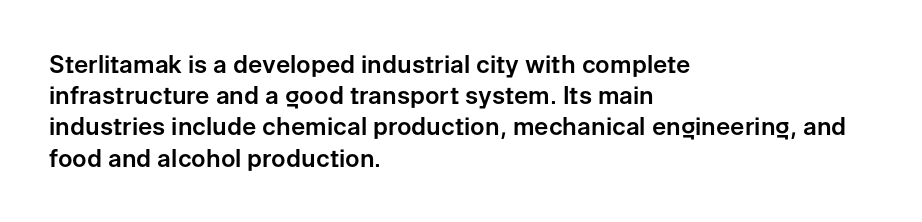
The image shows 24 px text type, upright; set left-aligned, normal line spacing (1.3x), normal letter spacing, not underlined.
